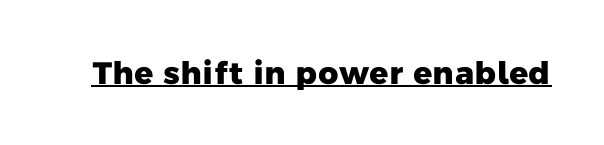
The image shows 31 px heavy sans-serif type; set normal letter spacing, underlined; low stroke contrast and a medium x-height.
